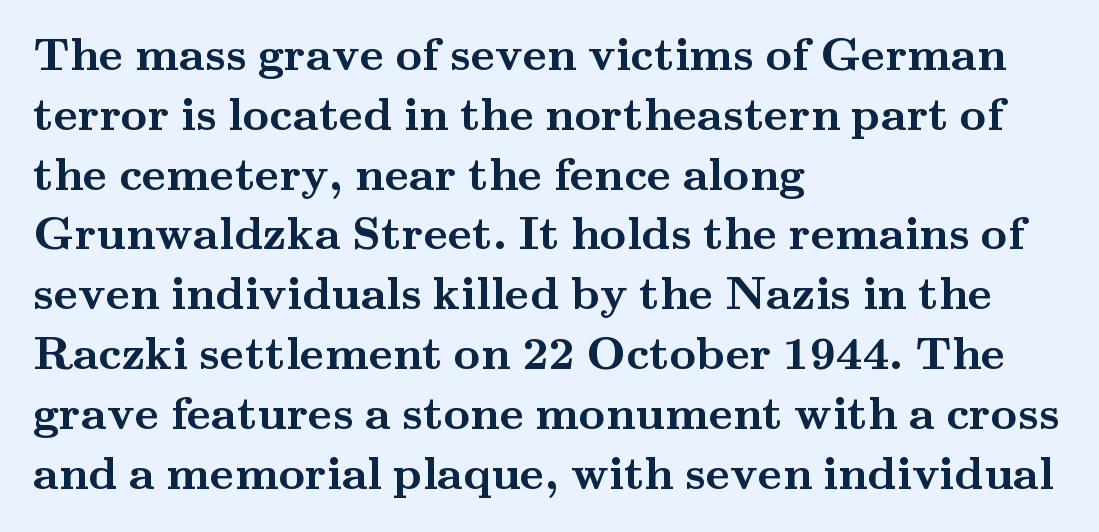
Q: Is the text bold? A: Yes.
Q: Is the text italic (slanted)? A: No, it is upright.
Q: Is the typeface a serif or a sans-serif typeface? A: Serif.
Q: Is the text underlined? A: No.
Q: How is the paragraph aligned? A: Left-aligned.
Q: Is the spacing between letters normal or unusually wide? A: Normal.
Q: Is the spacing between lines tight, normal or loose? A: Normal.
Q: Width (condensed, normal, or wide)? A: Wide.
Q: Stroke contrast? A: Medium.
Q: x-height? A: Small.
Q: Monospaced? A: No.
